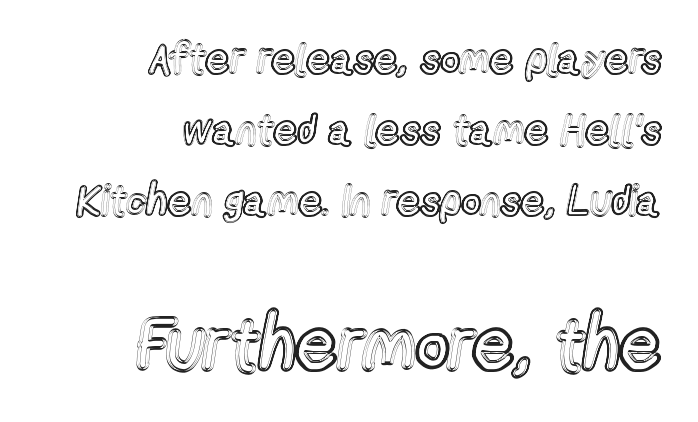
{"width": "condensed", "x_height": "medium", "monospaced": "no", "underline": "no", "align": "right", "line_spacing": "normal", "line_spacing_ratio": 1.69, "letter_spacing": "normal", "letter_spacing_em": 0.0, "larger_block": "second", "size_ratio": 1.74, "glyph_px": 73}
